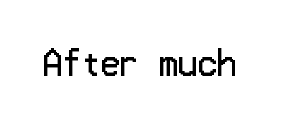
The image shows 32 px regular-weight sans-serif type, upright; set normal letter spacing, not underlined; low stroke contrast and a medium x-height.
